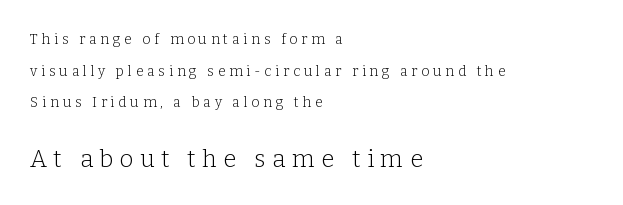
The image shows 24 px text type, upright; set left-aligned, loose line spacing (2.26x), unusually wide letter spacing (+0.27 em), not underlined; the second (bottom) block is 1.71x larger.
